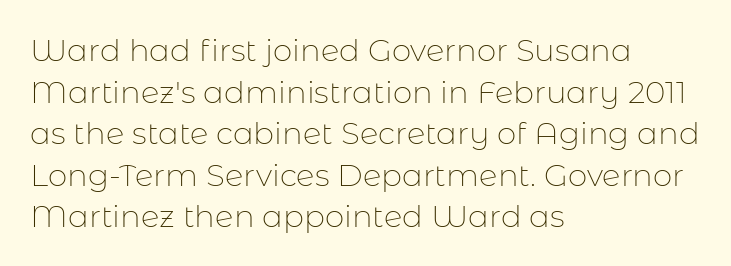
Q: Is the text bold? A: No.
Q: Is the text italic (slanted)? A: No, it is upright.
Q: Is the typeface a serif or a sans-serif typeface? A: Sans-serif.
Q: Is the text underlined? A: No.
Q: How is the paragraph aligned? A: Left-aligned.
Q: Is the spacing between letters normal or unusually wide? A: Normal.
Q: Is the spacing between lines tight, normal or loose? A: Normal.
Q: Width (condensed, normal, or wide)? A: Normal.
Q: Stroke contrast? A: Low.
Q: x-height? A: Medium.
Q: Monospaced? A: No.
